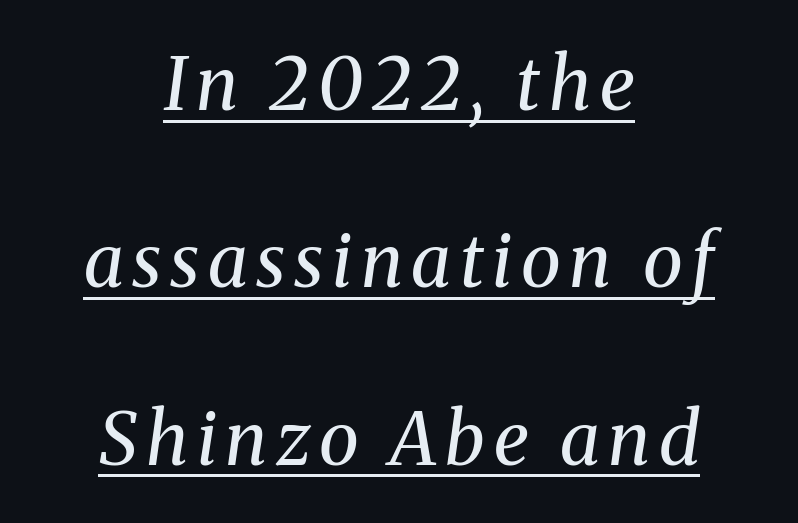
{"serif": "yes", "italic": "yes", "lean": "right", "slant_degrees": 8, "bold": "no", "weight": "regular", "width": "normal", "stroke_contrast": "medium", "x_height": "medium", "monospaced": "no", "underline": "yes", "align": "center", "line_spacing": "loose", "line_spacing_ratio": 2.43, "glyph_px": 73}
